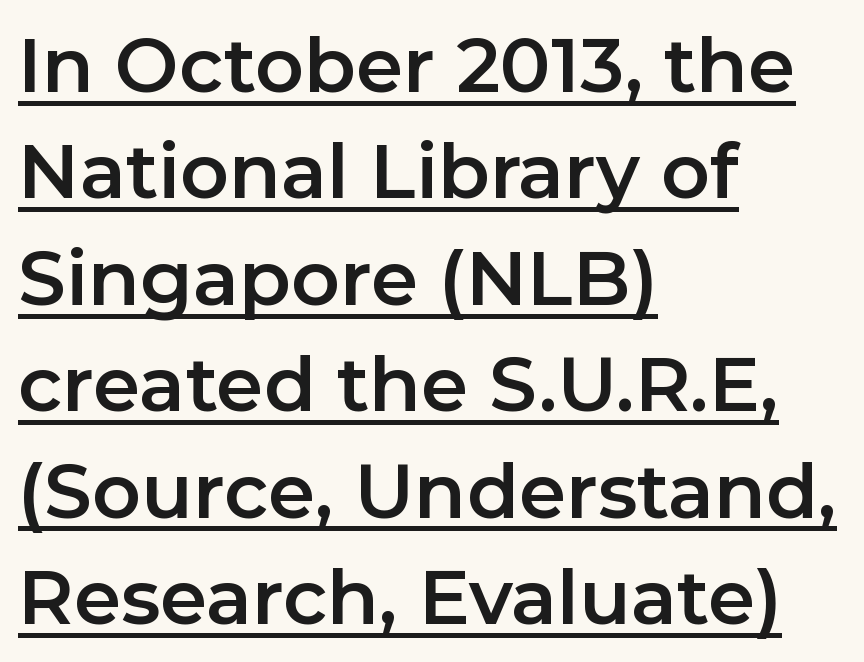
{"serif": "no", "italic": "no", "width": "normal", "stroke_contrast": "low", "x_height": "medium", "monospaced": "no", "underline": "yes", "align": "left", "line_spacing": "normal", "line_spacing_ratio": 1.4, "letter_spacing": "normal", "letter_spacing_em": 0.0, "glyph_px": 76}
